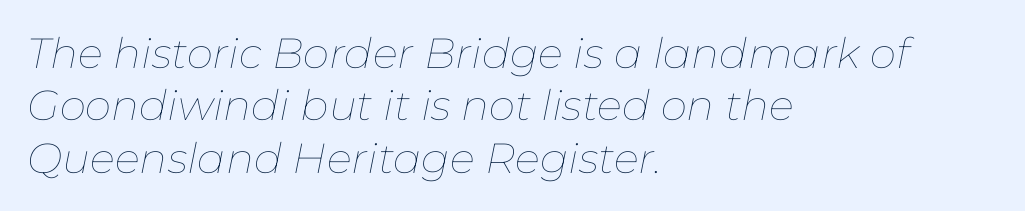
Q: Is the text bold? A: No.
Q: Is the text italic (slanted)? A: Yes, it leans right by about 11 degrees.
Q: Is the text underlined? A: No.
Q: How is the paragraph aligned? A: Left-aligned.
Q: Is the spacing between letters normal or unusually wide? A: Normal.
Q: Is the spacing between lines tight, normal or loose? A: Normal.
Q: Width (condensed, normal, or wide)? A: Normal.
Q: Stroke contrast? A: Low.
Q: x-height? A: Medium.
Q: Monospaced? A: No.
